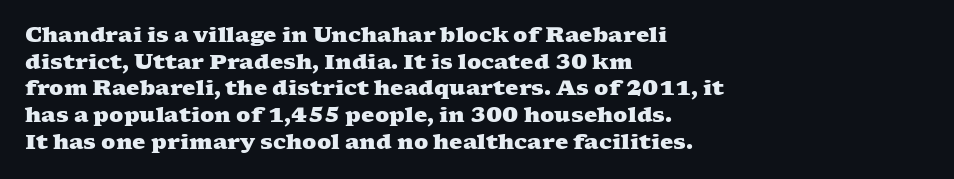
Q: Is the text bold? A: Yes.
Q: Is the text underlined? A: No.
Q: How is the paragraph aligned? A: Left-aligned.
Q: Is the spacing between letters normal or unusually wide? A: Normal.
Q: Is the spacing between lines tight, normal or loose? A: Normal.
